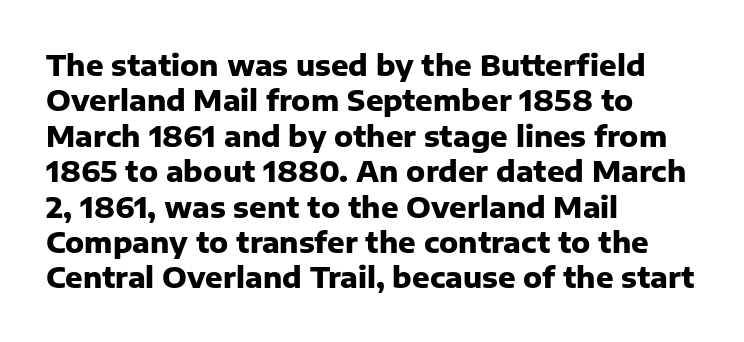
The image shows 29 px heavy sans-serif type, upright; set left-aligned, line spacing 1.22x, normal letter spacing, not underlined; low stroke contrast and a medium x-height.
